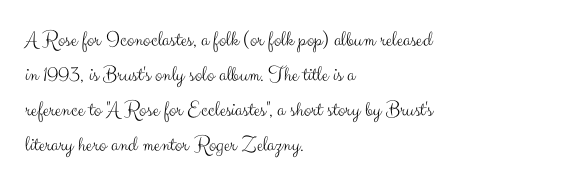
Ink coverage per letter is moderate at most. Does extra space separate the letters? No, they use regular spacing. Line starts are locked; line ends wander. If you measured baseline to baseline, you'd find a middling distance.
